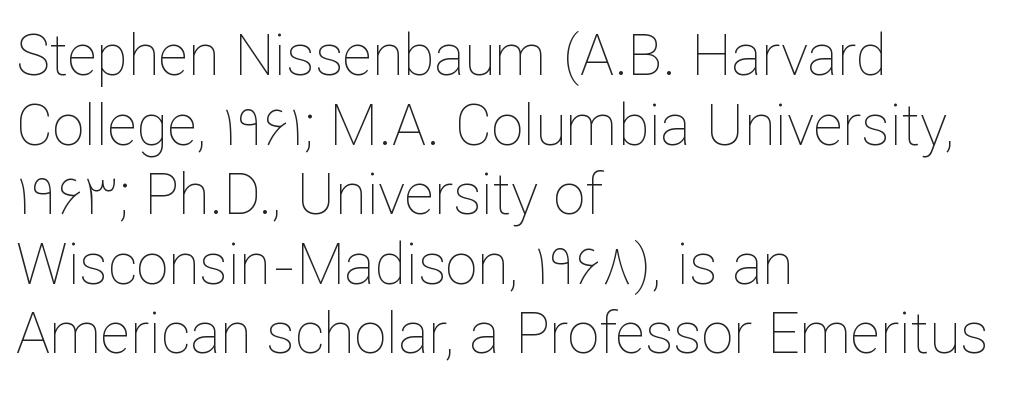
The image shows 57 px thin type, upright; set left-aligned, line spacing 1.22x, normal letter spacing, not underlined; low stroke contrast and a medium x-height.
